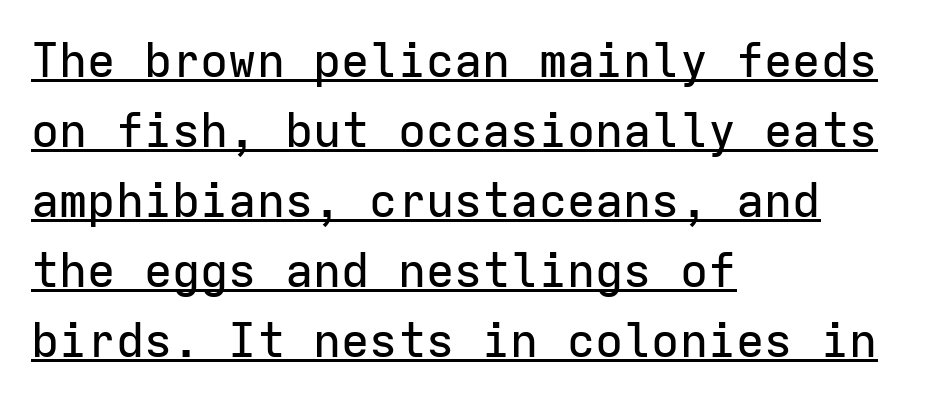
{"serif": "no", "italic": "no", "width": "normal", "stroke_contrast": "low", "x_height": "medium", "monospaced": "yes", "underline": "yes", "align": "left", "line_spacing": "normal", "line_spacing_ratio": 1.49, "letter_spacing": "normal", "letter_spacing_em": 0.0, "glyph_px": 47}
